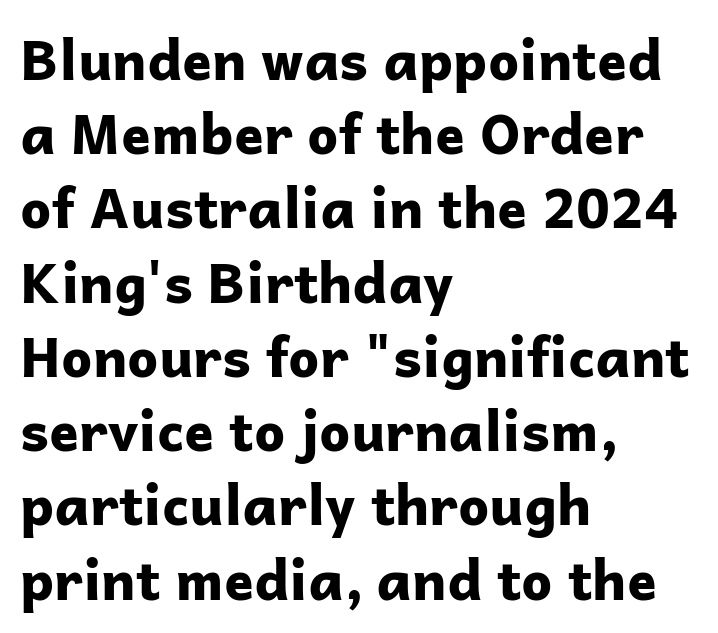
The image shows 55 px bold sans-serif type, upright; set left-aligned, normal line spacing (1.35x), normal letter spacing, not underlined; low stroke contrast and a medium x-height.
